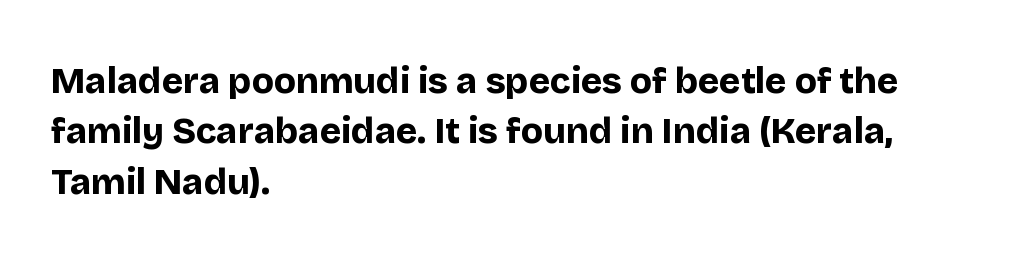
{"serif": "no", "italic": "no", "bold": "yes", "weight": "bold", "width": "normal", "stroke_contrast": "low", "x_height": "large", "monospaced": "no", "underline": "no", "align": "left", "line_spacing": "normal", "line_spacing_ratio": 1.4, "letter_spacing": "normal", "letter_spacing_em": 0.0, "glyph_px": 36}
